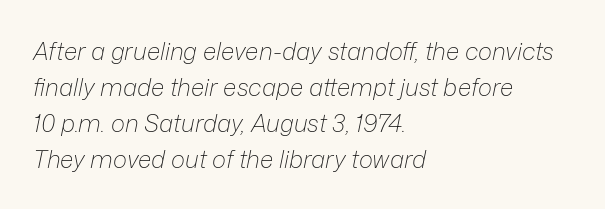
Q: Is the text bold? A: No.
Q: Is the text italic (slanted)? A: Yes, it leans right by about 12 degrees.
Q: Is the text underlined? A: No.
Q: How is the paragraph aligned? A: Left-aligned.
Q: Is the spacing between letters normal or unusually wide? A: Normal.
Q: Is the spacing between lines tight, normal or loose? A: Normal.
